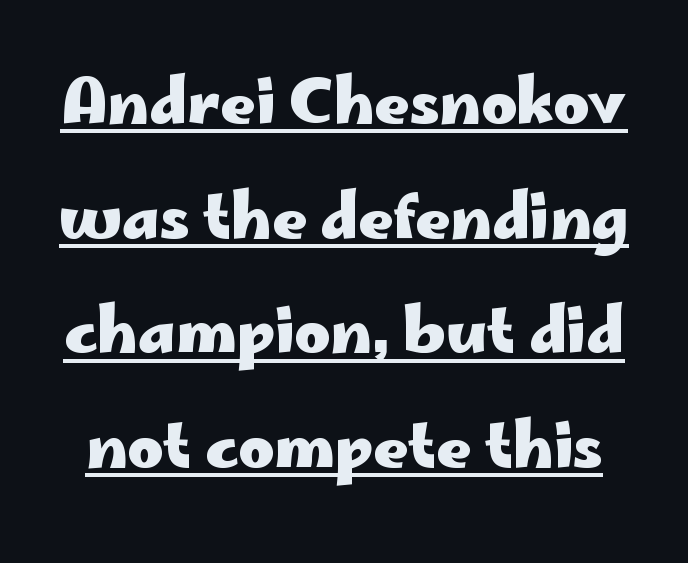
You can tell from the bare stems that sans-serif type was used. Typographic density is high because the face is bold. This is the regular roman posture of the typeface. Descenders here cross a horizontal rule under the line.
